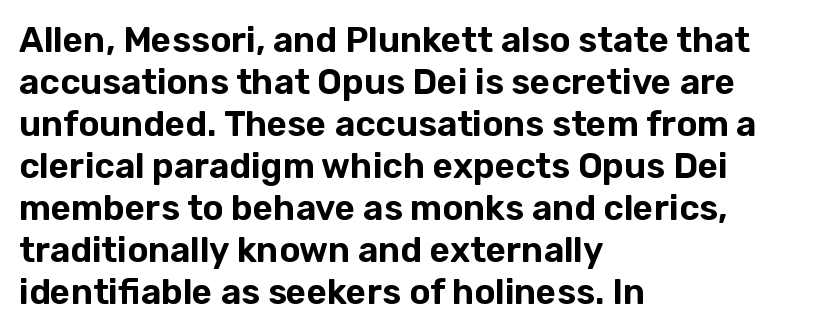
Short and long lines alike share a common starting point at left. The typography opts for an upright posture over an oblique one. Each letter's strokes conclude bluntly, with no projecting serifs. Any mark beneath the type? The region is blank.
